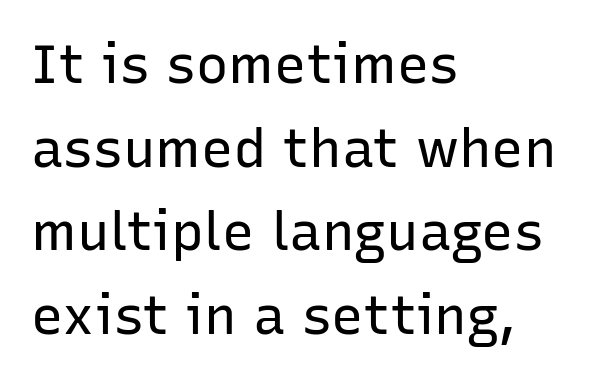
Q: Is the text bold? A: No.
Q: Is the text italic (slanted)? A: No, it is upright.
Q: Is the typeface a serif or a sans-serif typeface? A: Sans-serif.
Q: Is the text underlined? A: No.
Q: How is the paragraph aligned? A: Left-aligned.
Q: Is the spacing between letters normal or unusually wide? A: Normal.
Q: Is the spacing between lines tight, normal or loose? A: Normal.
Q: Width (condensed, normal, or wide)? A: Normal.
Q: Stroke contrast? A: Low.
Q: x-height? A: Medium.
Q: Monospaced? A: No.
